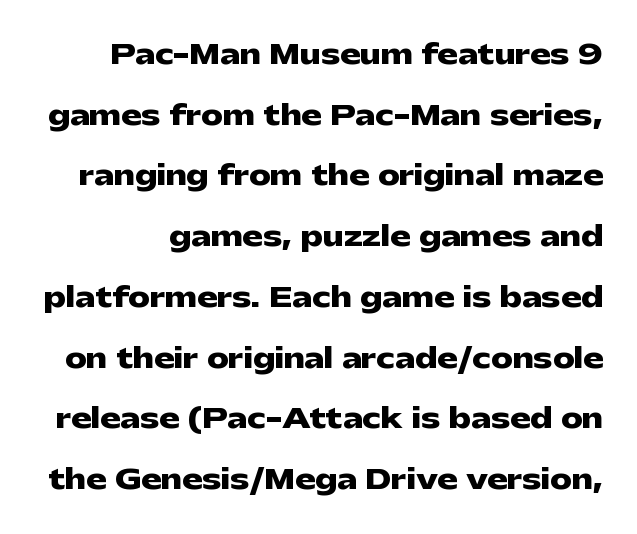
Beneath every word, the page is bare. The letters sit at their default tracking, neither squeezed nor spread. Rendered with straight, roman letterforms. Is there much room between lines? Yes — plenty of vertical air separates them.
